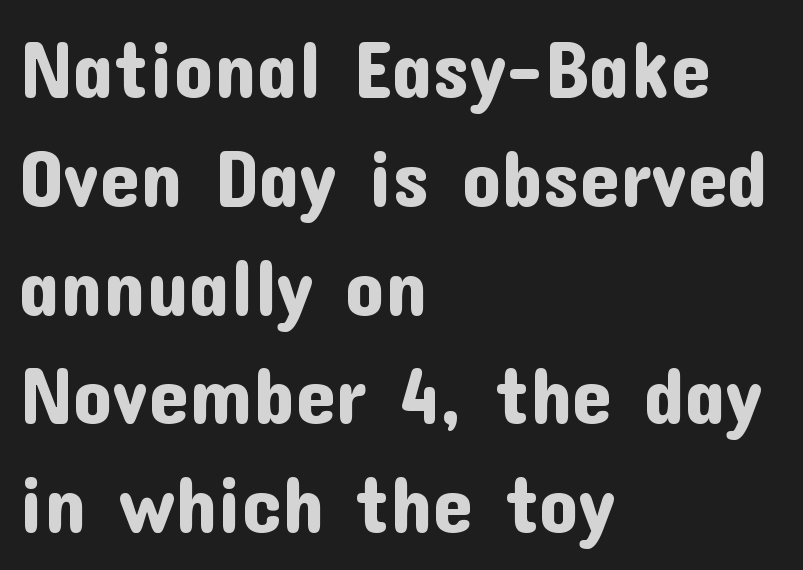
Letterform terminals end flat and unadorned throughout the passage. Bare-footed words on every line. Students, note that the glyphs here touch the page at normal intervals. Designer's note — italics off, roman on. Quick note: interline space is typical. Where is the straight margin? On the left.
